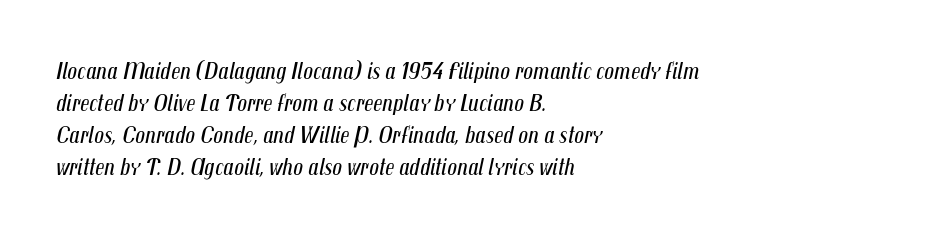
Emphasis-style slanted type is in use. Teacher's note: observe the even left margin — that is flush-left alignment. Check under the words: just untouched page. This is not heavy type; no bold has been used. Standard letterfit; no display-style spreading of the glyphs.
